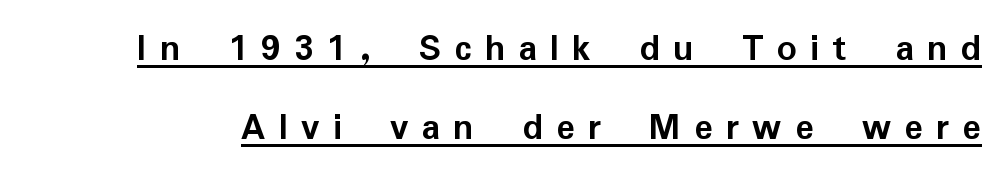
Q: Is the text bold? A: Yes.
Q: Is the text italic (slanted)? A: No, it is upright.
Q: Is the typeface a serif or a sans-serif typeface? A: Sans-serif.
Q: Is the text underlined? A: Yes.
Q: Is the spacing between letters normal or unusually wide? A: Unusually wide.
Q: Is the spacing between lines tight, normal or loose? A: Loose.
Q: Width (condensed, normal, or wide)? A: Normal.
Q: Stroke contrast? A: Low.
Q: x-height? A: Medium.
Q: Monospaced? A: No.
